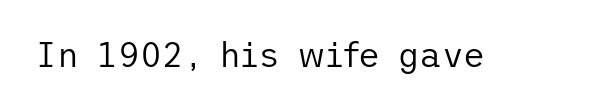
Q: Is the text bold? A: No.
Q: Is the text italic (slanted)? A: No, it is upright.
Q: Is the typeface a serif or a sans-serif typeface? A: Sans-serif.
Q: Is the text underlined? A: No.
Q: Is the spacing between letters normal or unusually wide? A: Normal.
Q: Width (condensed, normal, or wide)? A: Normal.
Q: Stroke contrast? A: Low.
Q: x-height? A: Medium.
